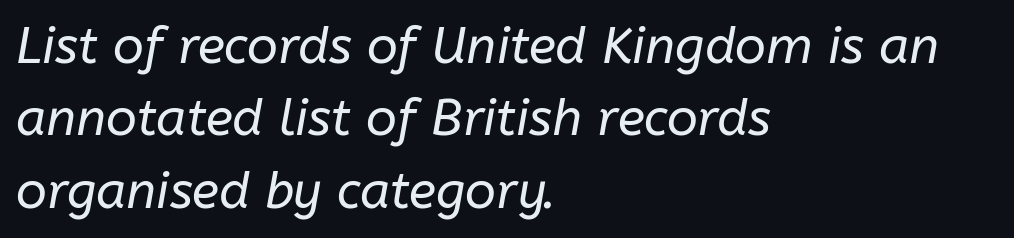
{"italic": "yes", "lean": "right", "slant_degrees": 10, "bold": "no", "weight": "regular", "width": "normal", "stroke_contrast": "low", "x_height": "medium", "monospaced": "no", "underline": "no", "align": "left", "line_spacing": "normal", "line_spacing_ratio": 1.42, "letter_spacing": "normal", "letter_spacing_em": 0.0, "glyph_px": 51}
